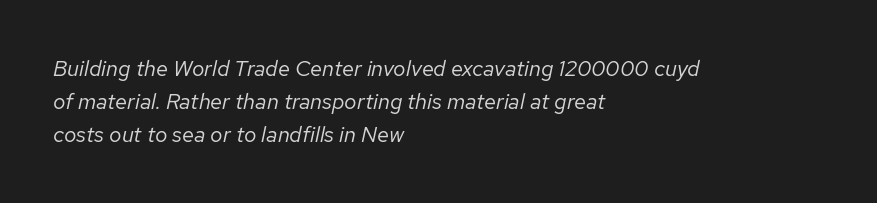
Caption: multi-line text, flush left, ragged right. The rendering uses a moderate line-height, typical for paragraphs. This reads as an unemphasized weight, regular at the heaviest. Designer's note — italics engaged. Letters rest on an invisible, unmarked baseline.
